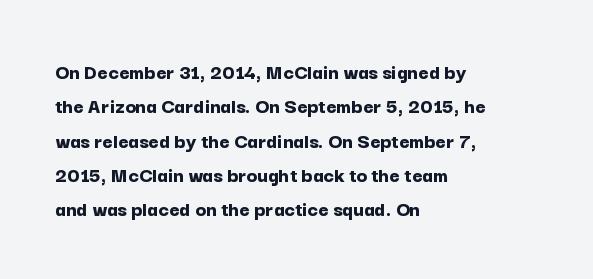
Q: Is the text bold? A: Yes.
Q: Is the text italic (slanted)? A: No, it is upright.
Q: Is the text underlined? A: No.
Q: How is the paragraph aligned? A: Left-aligned.
Q: Is the spacing between letters normal or unusually wide? A: Normal.
Q: Is the spacing between lines tight, normal or loose? A: Normal.
